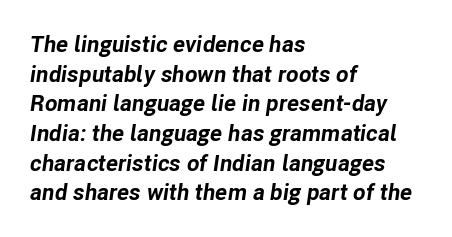
The image shows 23 px bold type, italic (leaning right); set left-aligned, normal line spacing (1.29x), normal letter spacing, not underlined.
